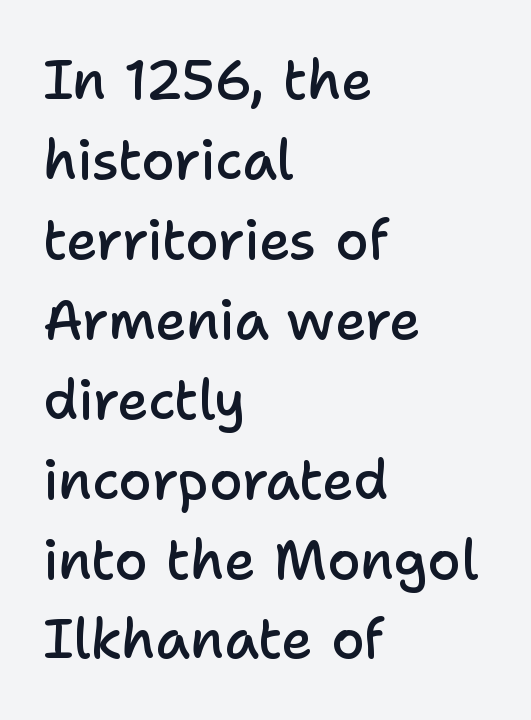
{"serif": "no", "italic": "no", "bold": "semi", "weight": "semibold", "width": "normal", "stroke_contrast": "low", "x_height": "medium", "monospaced": "no", "underline": "no", "align": "left", "line_spacing": "normal", "line_spacing_ratio": 1.48, "letter_spacing": "normal", "letter_spacing_em": 0.0, "glyph_px": 54}
